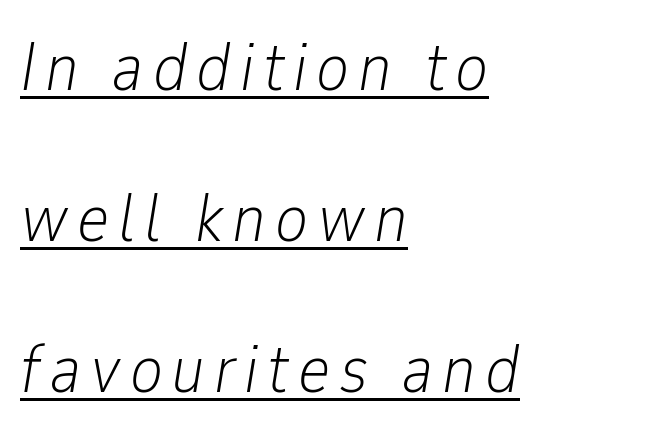
{"italic": "yes", "lean": "right", "slant_degrees": 9, "bold": "no", "weight": "light", "width": "condensed", "stroke_contrast": "low", "x_height": "medium", "monospaced": "no", "underline": "yes", "align": "left", "line_spacing": "loose", "line_spacing_ratio": 2.19, "glyph_px": 69}
